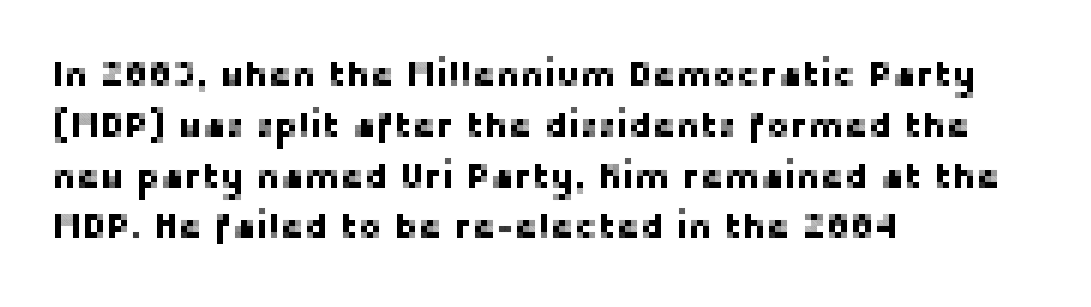
Q: Is the text italic (slanted)? A: No, it is upright.
Q: Is the typeface a serif or a sans-serif typeface? A: Sans-serif.
Q: Is the text underlined? A: No.
Q: How is the paragraph aligned? A: Left-aligned.
Q: Is the spacing between letters normal or unusually wide? A: Normal.
Q: Is the spacing between lines tight, normal or loose? A: Normal.
Q: Width (condensed, normal, or wide)? A: Normal.
Q: Stroke contrast? A: Low.
Q: x-height? A: Medium.
Q: Monospaced? A: No.
